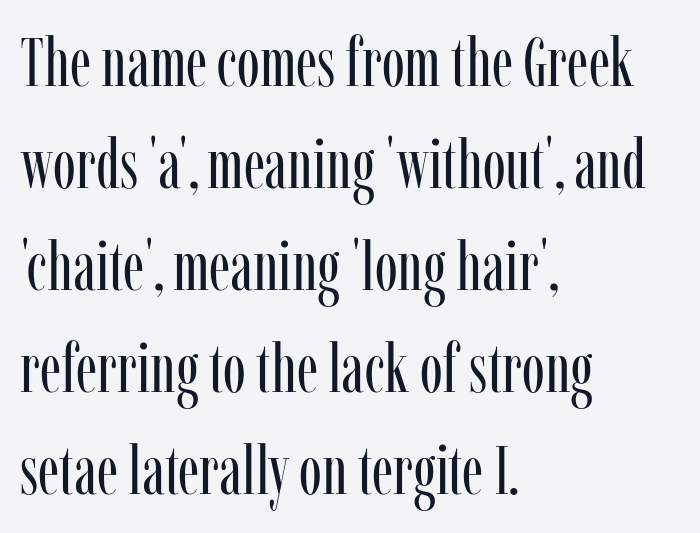
Q: Is the text bold? A: No.
Q: Is the text italic (slanted)? A: No, it is upright.
Q: Is the typeface a serif or a sans-serif typeface? A: Serif.
Q: Is the text underlined? A: No.
Q: How is the paragraph aligned? A: Left-aligned.
Q: Is the spacing between letters normal or unusually wide? A: Normal.
Q: Is the spacing between lines tight, normal or loose? A: Normal.
Q: Width (condensed, normal, or wide)? A: Condensed.
Q: Stroke contrast? A: Low.
Q: x-height? A: Medium.
Q: Monospaced? A: No.
